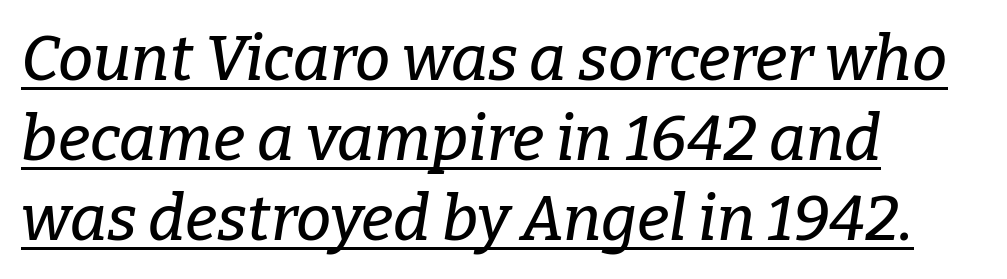
Q: Is the text italic (slanted)? A: Yes, it leans right by about 9 degrees.
Q: Is the typeface a serif or a sans-serif typeface? A: Serif.
Q: Is the text underlined? A: Yes.
Q: How is the paragraph aligned? A: Left-aligned.
Q: Is the spacing between letters normal or unusually wide? A: Normal.
Q: Is the spacing between lines tight, normal or loose? A: Normal.
Q: Width (condensed, normal, or wide)? A: Normal.
Q: Stroke contrast? A: Low.
Q: x-height? A: Medium.
Q: Monospaced? A: No.
